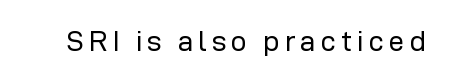
{"serif": "no", "italic": "no", "bold": "no", "weight": "regular", "width": "normal", "stroke_contrast": "low", "x_height": "medium", "monospaced": "no", "underline": "no", "glyph_px": 28}
